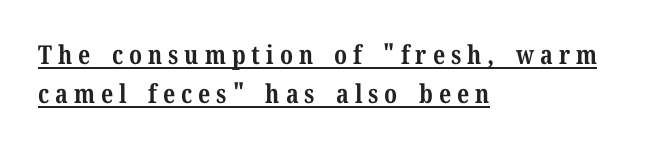
Q: Is the text bold? A: Yes.
Q: Is the text italic (slanted)? A: No, it is upright.
Q: Is the text underlined? A: Yes.
Q: How is the paragraph aligned? A: Left-aligned.
Q: Is the spacing between letters normal or unusually wide? A: Unusually wide.
Q: Is the spacing between lines tight, normal or loose? A: Normal.
